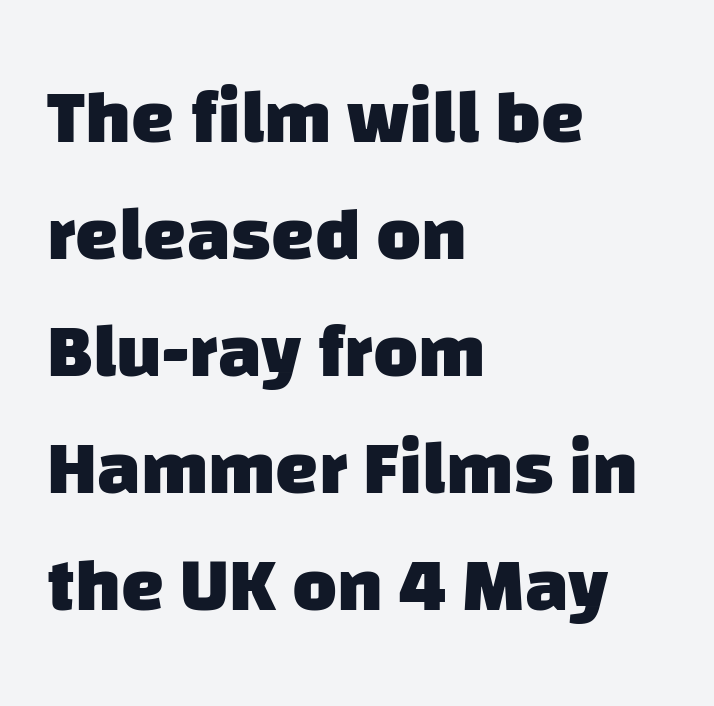
{"serif": "no", "bold": "yes", "weight": "heavy", "width": "normal", "stroke_contrast": "low", "x_height": "large", "monospaced": "no", "underline": "no", "align": "left", "line_spacing": "normal", "line_spacing_ratio": 1.52, "letter_spacing": "normal", "letter_spacing_em": 0.0, "glyph_px": 77}
